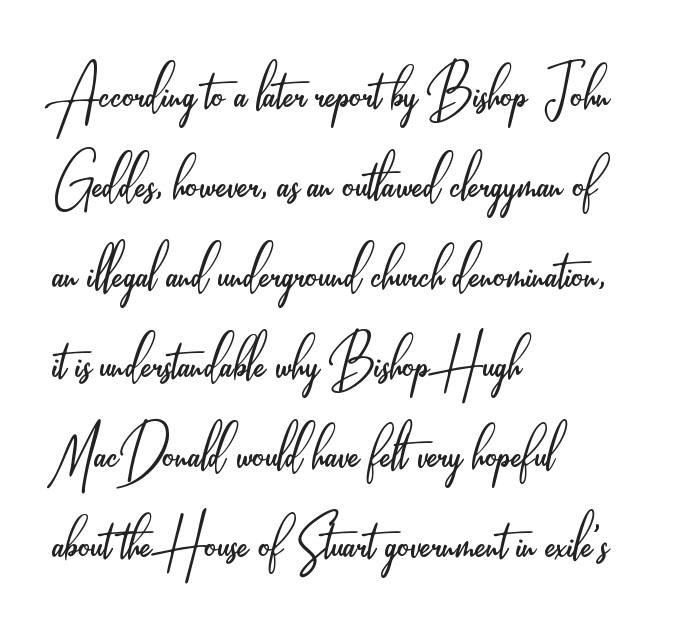
{"serif": "no", "bold": "no", "weight": "light", "width": "condensed", "stroke_contrast": "low", "x_height": "small", "monospaced": "no", "underline": "no", "align": "left", "line_spacing_ratio": 1.2, "letter_spacing": "normal", "letter_spacing_em": 0.0, "glyph_px": 75}
